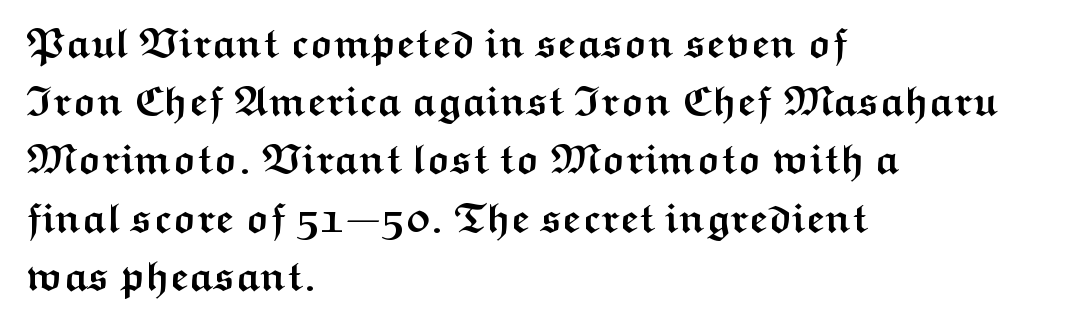
The image shows 41 px semibold, wide sans-serif type, upright; set left-aligned, normal line spacing (1.42x), normal letter spacing, not underlined; medium stroke contrast and a medium x-height.
